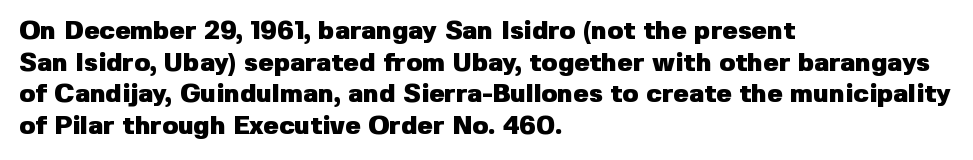
The image shows 26 px bold type, upright; set left-aligned, line spacing 1.22x, normal letter spacing, not underlined.
